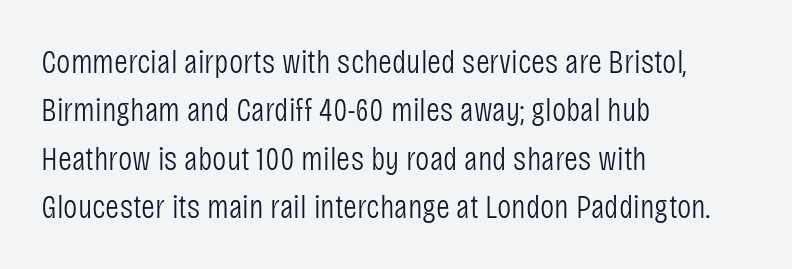
{"serif": "no", "italic": "no", "bold": "no", "weight": "light", "width": "condensed", "stroke_contrast": "low", "x_height": "large", "monospaced": "no", "underline": "no", "align": "left", "line_spacing": "normal", "line_spacing_ratio": 1.42, "letter_spacing": "normal", "letter_spacing_em": 0.0, "glyph_px": 34}
